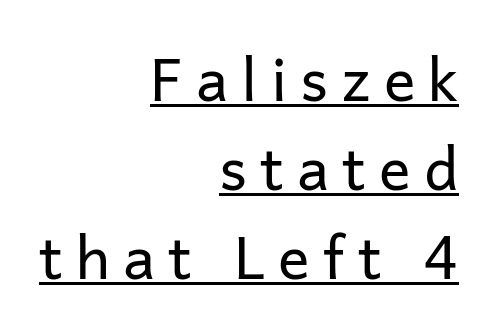
Q: Is the text bold? A: No.
Q: Is the text italic (slanted)? A: No, it is upright.
Q: Is the typeface a serif or a sans-serif typeface? A: Sans-serif.
Q: Is the text underlined? A: Yes.
Q: How is the paragraph aligned? A: Right-aligned.
Q: Is the spacing between letters normal or unusually wide? A: Unusually wide.
Q: Is the spacing between lines tight, normal or loose? A: Normal.
Q: Width (condensed, normal, or wide)? A: Normal.
Q: Stroke contrast? A: Low.
Q: x-height? A: Medium.
Q: Monospaced? A: No.
